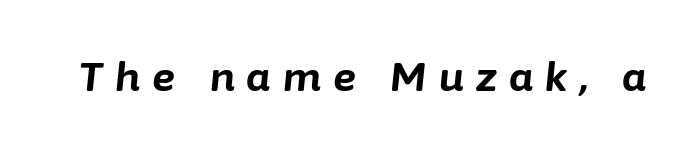
The image shows 39 px bold type, italic (leaning right); set unusually wide letter spacing (+0.32 em), not underlined; low stroke contrast and a medium x-height.
